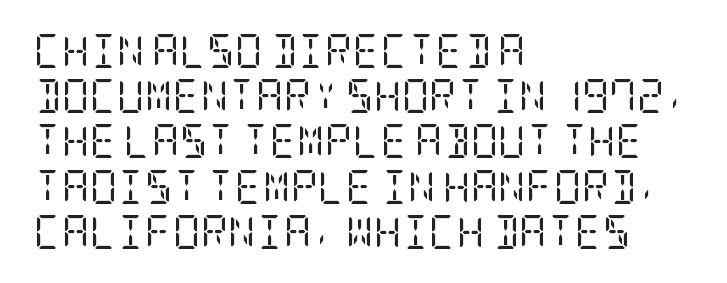
Q: Is the text bold? A: No.
Q: Is the text italic (slanted)? A: No, it is upright.
Q: Is the typeface a serif or a sans-serif typeface? A: Serif.
Q: Is the text underlined? A: No.
Q: How is the paragraph aligned? A: Left-aligned.
Q: Is the spacing between letters normal or unusually wide? A: Normal.
Q: Is the spacing between lines tight, normal or loose? A: Normal.
Q: Width (condensed, normal, or wide)? A: Condensed.
Q: Stroke contrast? A: Low.
Q: x-height? A: Large.
